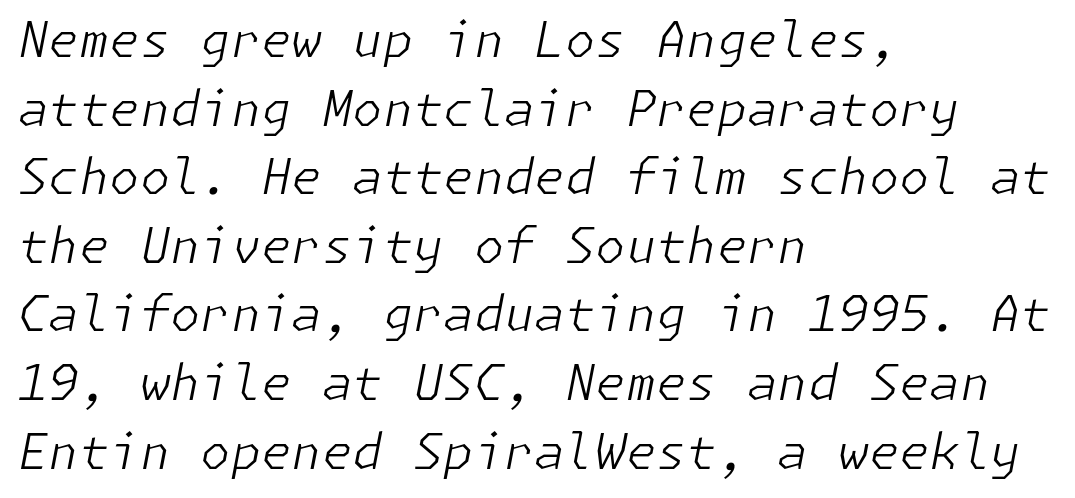
The image shows 49 px light type, italic (leaning right); set left-aligned, normal line spacing (1.4x), normal letter spacing, not underlined; low stroke contrast and a medium x-height.
